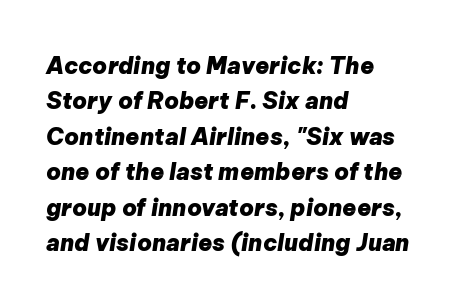
The rendering applies a slant to the glyphs. Students, this is bold: see how much ink each stroke carries. The line texture is even and compact thanks to regular tracking. The paragraph has a hard left edge and a soft right edge. The line-height multiplier appears to be the usual default.
